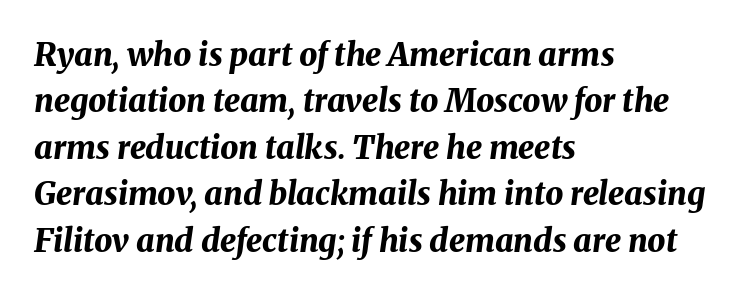
Q: Is the text bold? A: Yes.
Q: Is the text italic (slanted)? A: Yes, it leans right by about 8 degrees.
Q: Is the text underlined? A: No.
Q: How is the paragraph aligned? A: Left-aligned.
Q: Is the spacing between letters normal or unusually wide? A: Normal.
Q: Is the spacing between lines tight, normal or loose? A: Normal.
Q: Width (condensed, normal, or wide)? A: Normal.
Q: Stroke contrast? A: Medium.
Q: x-height? A: Medium.
Q: Monospaced? A: No.
